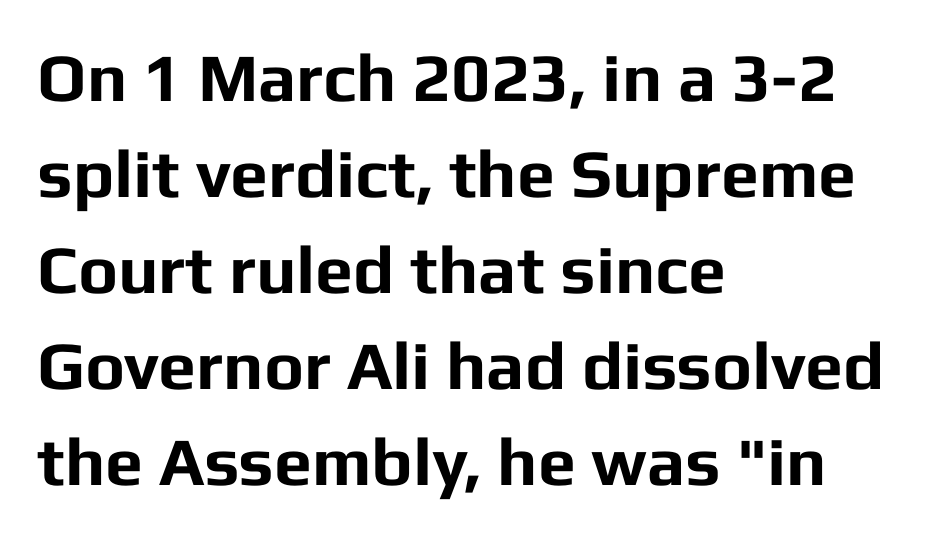
The image shows 68 px bold sans-serif type, upright; set left-aligned, normal line spacing (1.41x), normal letter spacing, not underlined; low stroke contrast and a medium x-height.
